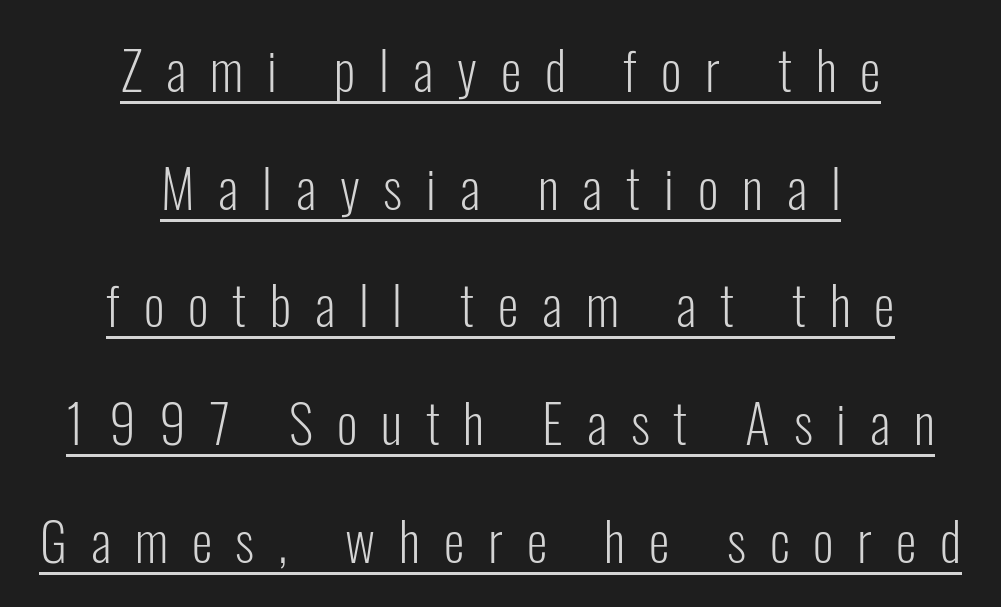
Q: Is the text bold? A: No.
Q: Is the text italic (slanted)? A: No, it is upright.
Q: Is the typeface a serif or a sans-serif typeface? A: Sans-serif.
Q: Is the text underlined? A: Yes.
Q: How is the paragraph aligned? A: Centered.
Q: Is the spacing between letters normal or unusually wide? A: Unusually wide.
Q: Is the spacing between lines tight, normal or loose? A: Loose.
Q: Width (condensed, normal, or wide)? A: Condensed.
Q: Stroke contrast? A: Low.
Q: x-height? A: Medium.
Q: Monospaced? A: No.
